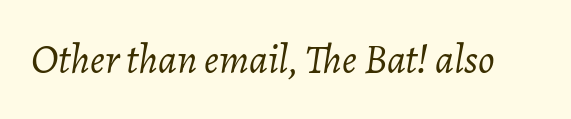
The image shows 41 px light type, italic (leaning right); set normal letter spacing, not underlined; low stroke contrast and a medium x-height.
